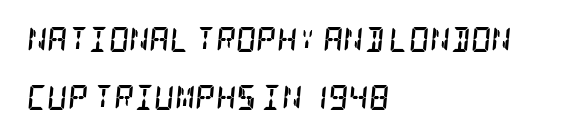
Q: Is the text bold? A: Yes.
Q: Is the text italic (slanted)? A: Yes, it leans right by about 5 degrees.
Q: Is the text underlined? A: No.
Q: How is the paragraph aligned? A: Left-aligned.
Q: Is the spacing between letters normal or unusually wide? A: Normal.
Q: Is the spacing between lines tight, normal or loose? A: Loose.
